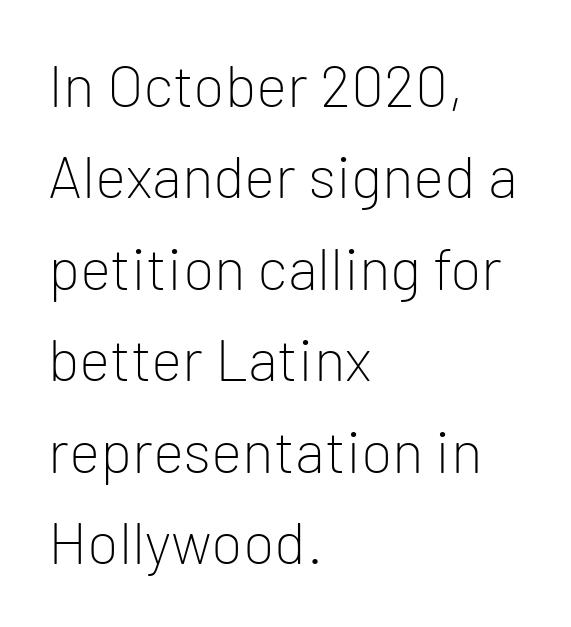
Descenders are the only things crossing below the line. No italicization has been applied; the sample stays upright. This sample has the flowing, uneven cadence of proportional lettering. Leading: standard. This is sans-serif lettering, the kind often seen on screens and signage.
